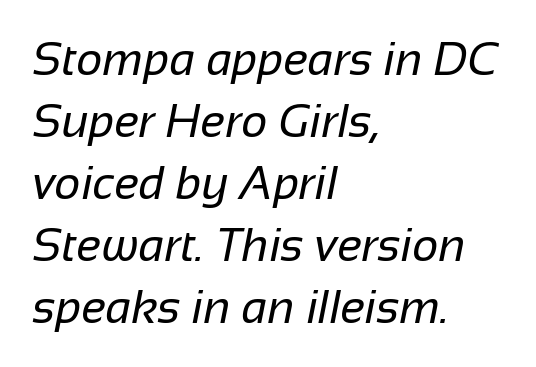
Q: Is the text bold? A: No.
Q: Is the typeface a serif or a sans-serif typeface? A: Sans-serif.
Q: Is the text underlined? A: No.
Q: How is the paragraph aligned? A: Left-aligned.
Q: Is the spacing between letters normal or unusually wide? A: Normal.
Q: Is the spacing between lines tight, normal or loose? A: Normal.
Q: Width (condensed, normal, or wide)? A: Normal.
Q: Stroke contrast? A: Low.
Q: x-height? A: Medium.
Q: Monospaced? A: No.
